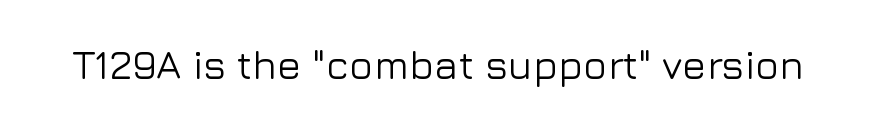
{"serif": "no", "italic": "no", "width": "normal", "stroke_contrast": "low", "x_height": "medium", "monospaced": "no", "underline": "no", "letter_spacing": "normal", "letter_spacing_em": 0.0, "glyph_px": 40}
